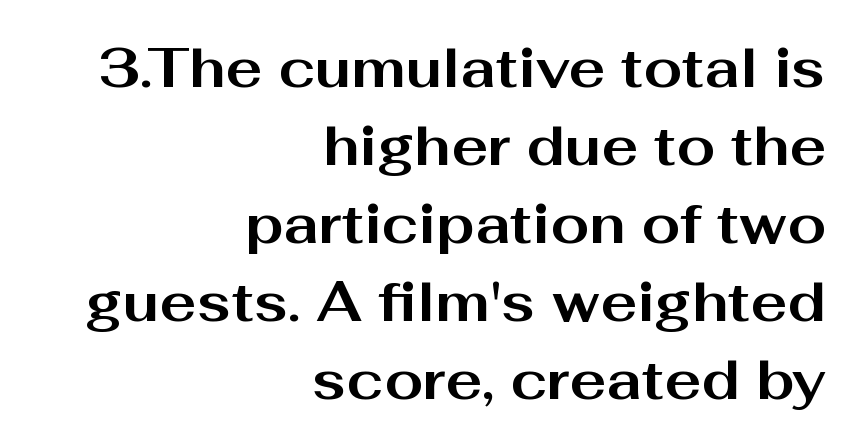
The image shows 55 px bold, wide sans-serif type, upright; set right-aligned, normal line spacing (1.42x), normal letter spacing, not underlined; medium stroke contrast and a medium x-height.
